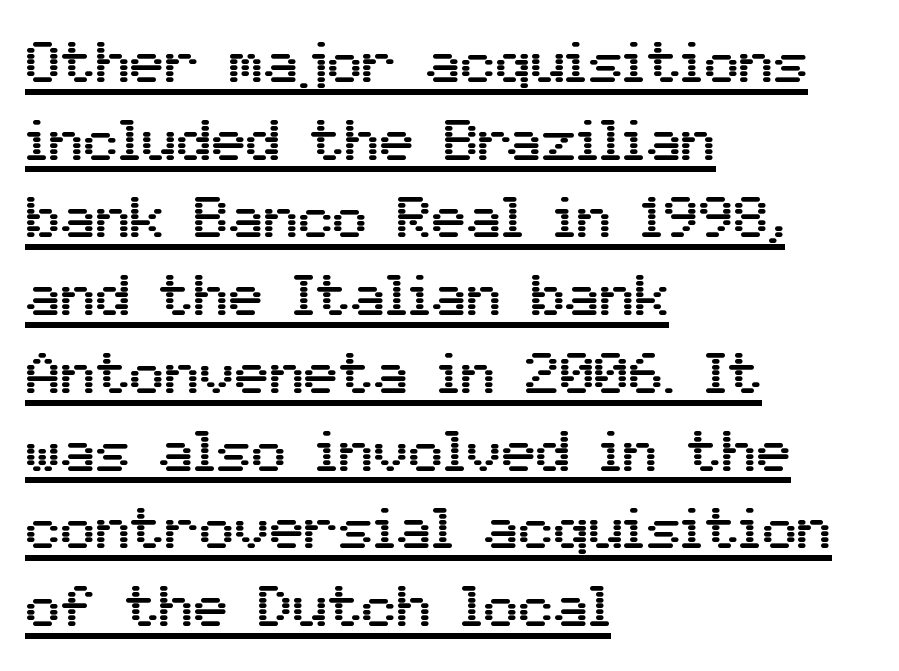
The image shows 58 px sans-serif type, upright; set left-aligned, normal line spacing (1.34x), normal letter spacing, underlined; medium stroke contrast and a medium x-height.
